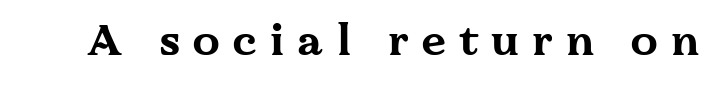
Q: Is the text bold? A: Yes.
Q: Is the text italic (slanted)? A: No, it is upright.
Q: Is the typeface a serif or a sans-serif typeface? A: Serif.
Q: Is the text underlined? A: No.
Q: Is the spacing between letters normal or unusually wide? A: Unusually wide.
Q: Width (condensed, normal, or wide)? A: Wide.
Q: Stroke contrast? A: Medium.
Q: x-height? A: Medium.
Q: Monospaced? A: No.
